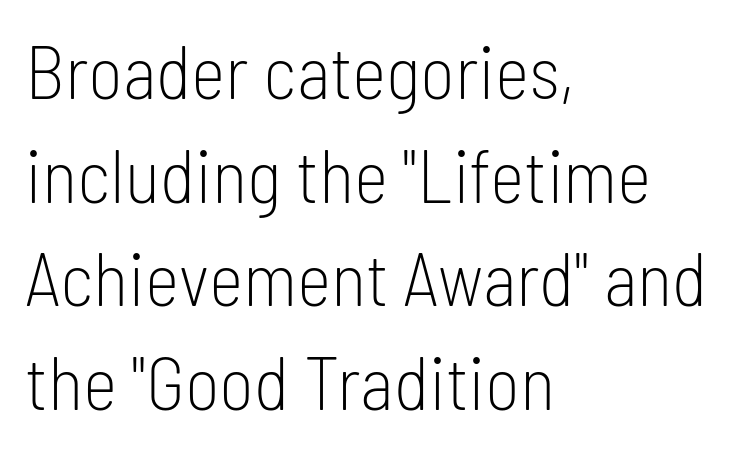
The image shows 74 px light, condensed sans-serif type, upright; set left-aligned, normal line spacing (1.4x), normal letter spacing, not underlined; low stroke contrast and a medium x-height.
